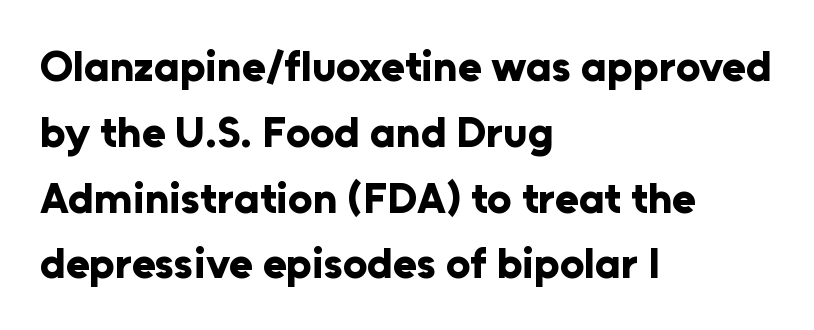
Q: Is the text bold? A: Yes.
Q: Is the text italic (slanted)? A: No, it is upright.
Q: Is the typeface a serif or a sans-serif typeface? A: Sans-serif.
Q: Is the text underlined? A: No.
Q: How is the paragraph aligned? A: Left-aligned.
Q: Is the spacing between letters normal or unusually wide? A: Normal.
Q: Is the spacing between lines tight, normal or loose? A: Normal.
Q: Width (condensed, normal, or wide)? A: Normal.
Q: Stroke contrast? A: Low.
Q: x-height? A: Medium.
Q: Monospaced? A: No.
